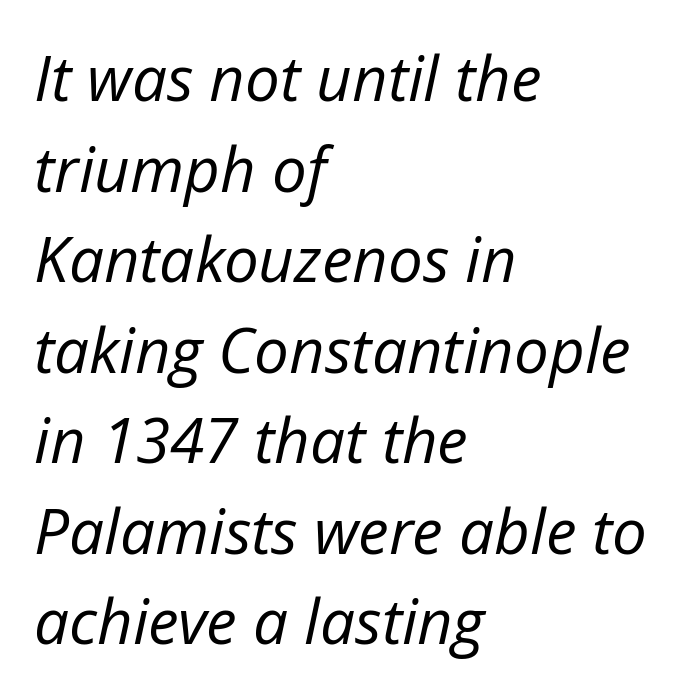
Q: Is the text bold? A: No.
Q: Is the text italic (slanted)? A: Yes, it leans right by about 12 degrees.
Q: Is the text underlined? A: No.
Q: How is the paragraph aligned? A: Left-aligned.
Q: Is the spacing between letters normal or unusually wide? A: Normal.
Q: Is the spacing between lines tight, normal or loose? A: Normal.
Q: Width (condensed, normal, or wide)? A: Normal.
Q: Stroke contrast? A: Low.
Q: x-height? A: Medium.
Q: Monospaced? A: No.
